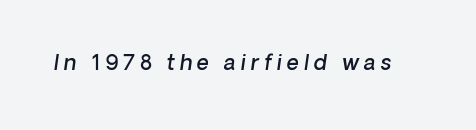
The image shows 21 px text type; set unusually wide letter spacing (+0.23 em), not underlined.
